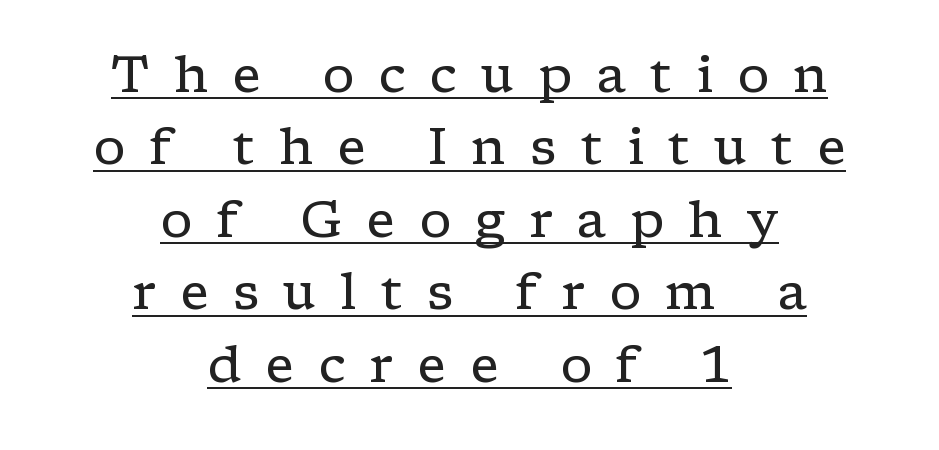
The image shows 51 px regular-weight, wide serif type, upright; set centered, normal line spacing (1.42x), unusually wide letter spacing (+0.47 em), underlined; low stroke contrast and a medium x-height.
